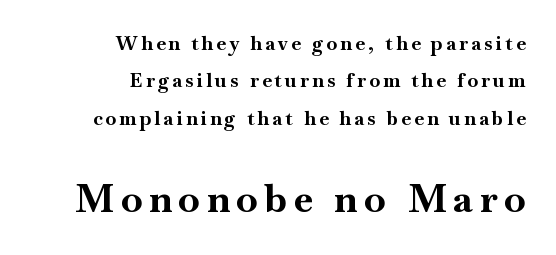
The image shows 38 px bold serif type, upright; set right-aligned, loose line spacing (1.97x), not underlined; the second (bottom) block is 2.0x larger; high stroke contrast and a small x-height.
